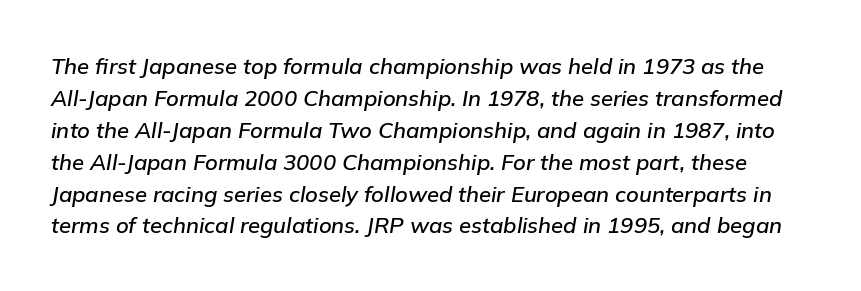
Between one letter and the next there's only the usual sliver of space. The passage shown leans; its letterforms are oblique. A typesetter would call this leading conventional body-copy spacing. Check the space under the baseline: it is left empty.
